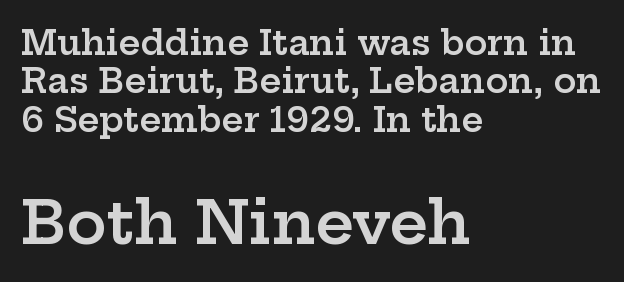
The foot of each line stays bare and open. The letters sit at their default tracking, neither squeezed nor spread. Notice how the passage keeps a crisp vertical edge on the left only. Unlike italic type, these characters show no tilt at all. Typesetter's note: demi weight, one step under bold. The letters advance in unequal steps, a hallmark of proportional type.
